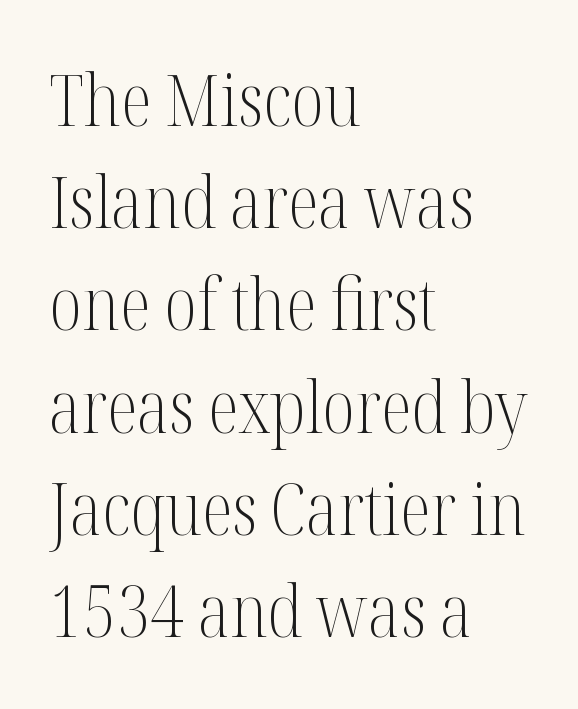
{"serif": "yes", "italic": "no", "bold": "no", "weight": "light", "width": "condensed", "stroke_contrast": "medium", "x_height": "medium", "monospaced": "no", "underline": "no", "align": "left", "line_spacing": "normal", "line_spacing_ratio": 1.42, "letter_spacing": "normal", "letter_spacing_em": 0.0, "glyph_px": 72}
